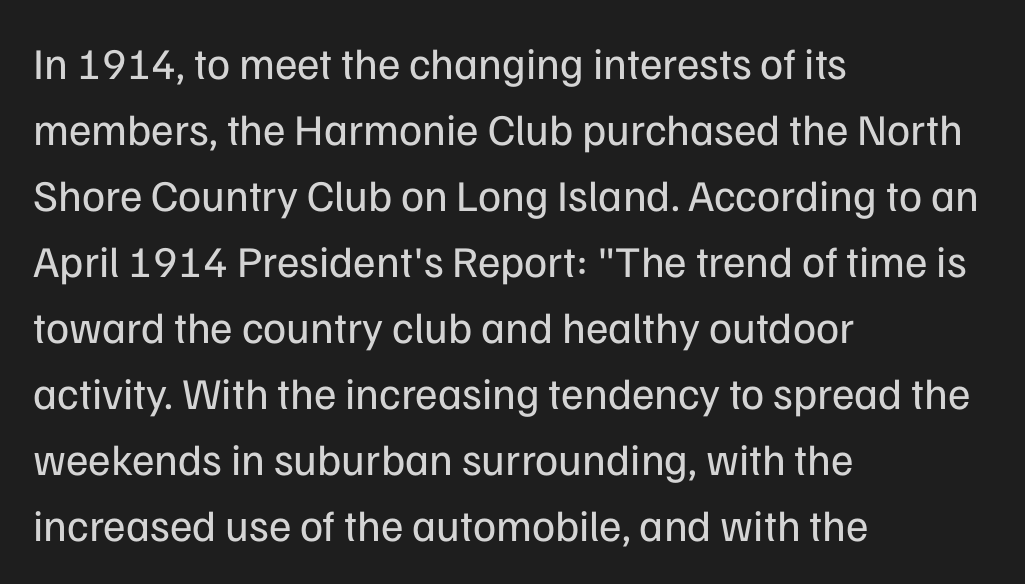
Q: Is the text bold? A: No.
Q: Is the text italic (slanted)? A: No, it is upright.
Q: Is the typeface a serif or a sans-serif typeface? A: Sans-serif.
Q: Is the text underlined? A: No.
Q: How is the paragraph aligned? A: Left-aligned.
Q: Is the spacing between letters normal or unusually wide? A: Normal.
Q: Is the spacing between lines tight, normal or loose? A: Normal.
Q: Width (condensed, normal, or wide)? A: Normal.
Q: Stroke contrast? A: Low.
Q: x-height? A: Medium.
Q: Monospaced? A: No.
